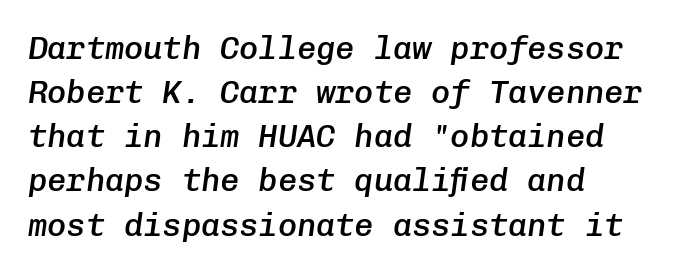
Q: Is the text bold? A: Semi-bold.
Q: Is the text italic (slanted)? A: Yes, it leans right by about 8 degrees.
Q: Is the text underlined? A: No.
Q: How is the paragraph aligned? A: Left-aligned.
Q: Is the spacing between letters normal or unusually wide? A: Normal.
Q: Is the spacing between lines tight, normal or loose? A: Normal.
Q: Width (condensed, normal, or wide)? A: Normal.
Q: Stroke contrast? A: Low.
Q: x-height? A: Medium.
Q: Monospaced? A: Yes.
